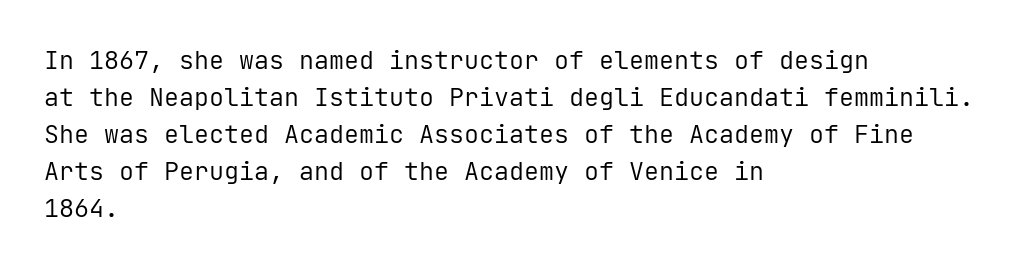
Q: Is the text bold? A: No.
Q: Is the text italic (slanted)? A: No, it is upright.
Q: Is the text underlined? A: No.
Q: How is the paragraph aligned? A: Left-aligned.
Q: Is the spacing between letters normal or unusually wide? A: Normal.
Q: Is the spacing between lines tight, normal or loose? A: Normal.
